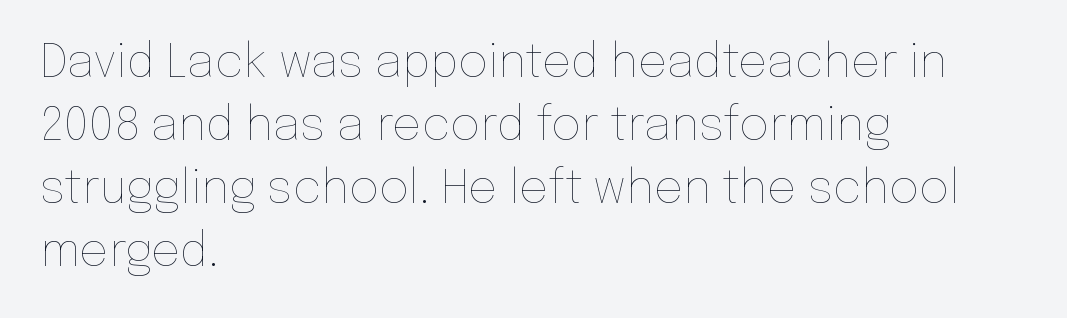
The image shows 46 px thin type, upright; set left-aligned, normal line spacing (1.37x), normal letter spacing, not underlined; low stroke contrast and a medium x-height.
